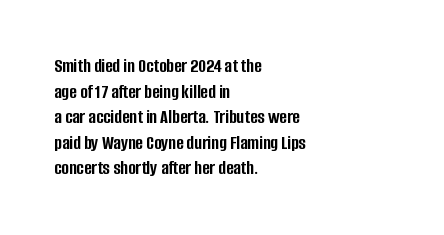
Q: Is the text bold? A: Yes.
Q: Is the text italic (slanted)? A: No, it is upright.
Q: Is the text underlined? A: No.
Q: How is the paragraph aligned? A: Left-aligned.
Q: Is the spacing between letters normal or unusually wide? A: Normal.
Q: Is the spacing between lines tight, normal or loose? A: Normal.
